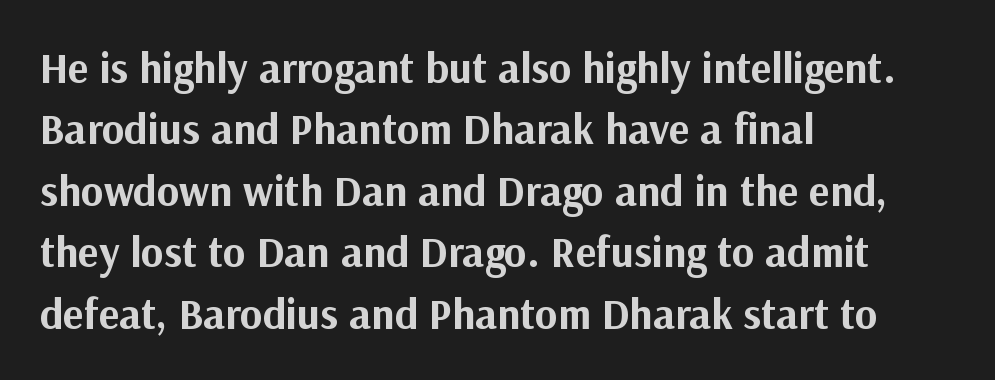
{"serif": "no", "italic": "no", "bold": "yes", "weight": "bold", "width": "normal", "stroke_contrast": "medium", "x_height": "medium", "monospaced": "no", "underline": "no", "align": "left", "line_spacing": "normal", "line_spacing_ratio": 1.43, "letter_spacing": "normal", "letter_spacing_em": 0.0, "glyph_px": 43}
